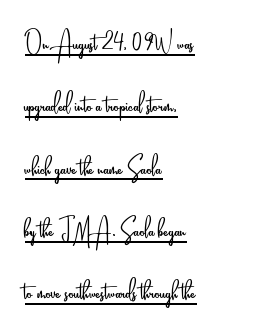
The image shows 33 px light, condensed sans-serif type; set left-aligned, line spacing 1.89x, normal letter spacing, underlined; low stroke contrast and a small x-height.
